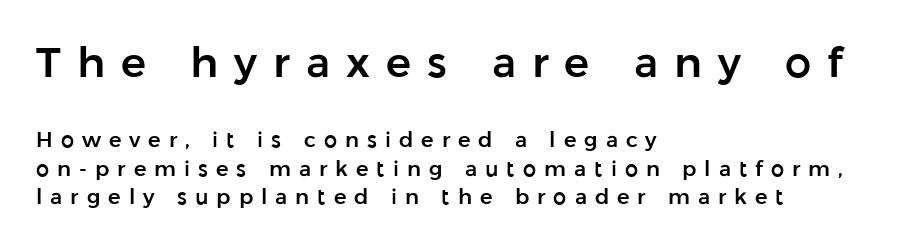
The image shows 42 px sans-serif type, upright; set left-aligned, normal line spacing (1.35x), unusually wide letter spacing (+0.38 em), not underlined; the first (top) block is 2.0x larger; low stroke contrast and a medium x-height.
